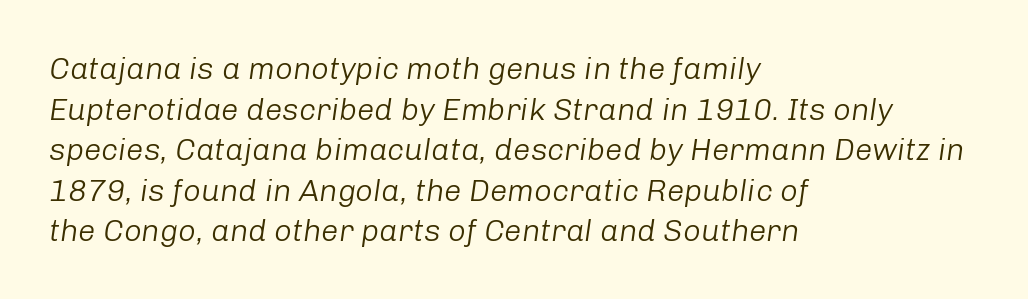
The image shows 31 px light type, italic (leaning right); set left-aligned, normal line spacing (1.31x), normal letter spacing, not underlined; low stroke contrast and a medium x-height.
